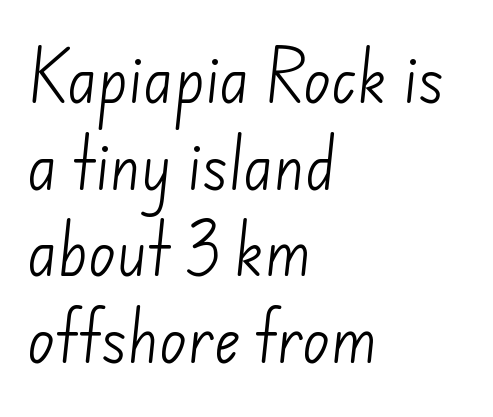
Q: Is the text bold? A: No.
Q: Is the typeface a serif or a sans-serif typeface? A: Sans-serif.
Q: Is the text underlined? A: No.
Q: How is the paragraph aligned? A: Left-aligned.
Q: Is the spacing between letters normal or unusually wide? A: Normal.
Q: Is the spacing between lines tight, normal or loose? A: Normal.
Q: Width (condensed, normal, or wide)? A: Normal.
Q: Stroke contrast? A: Low.
Q: x-height? A: Small.
Q: Monospaced? A: No.
